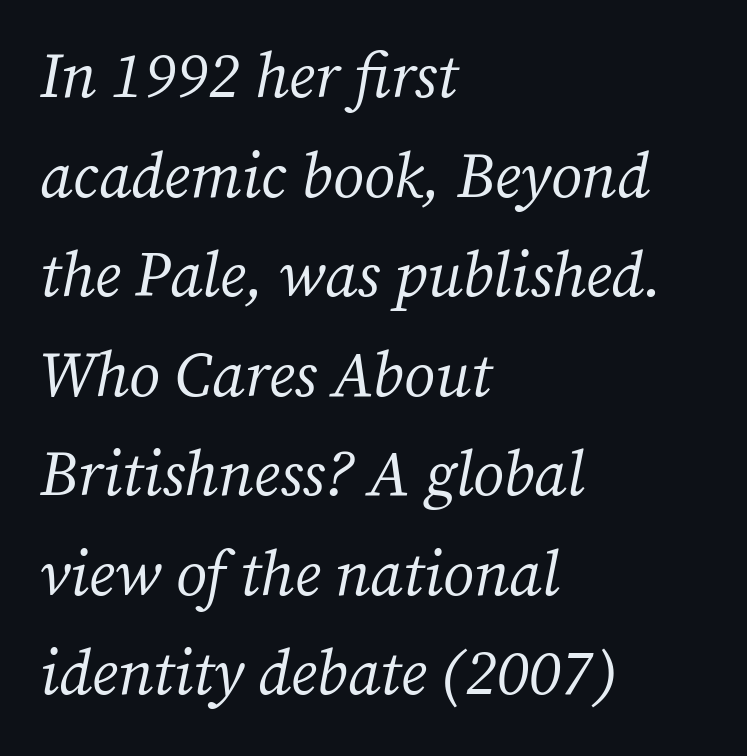
Q: Is the text bold? A: No.
Q: Is the text italic (slanted)? A: Yes, it leans right by about 12 degrees.
Q: Is the typeface a serif or a sans-serif typeface? A: Serif.
Q: Is the text underlined? A: No.
Q: How is the paragraph aligned? A: Left-aligned.
Q: Is the spacing between letters normal or unusually wide? A: Normal.
Q: Is the spacing between lines tight, normal or loose? A: Normal.
Q: Width (condensed, normal, or wide)? A: Normal.
Q: Stroke contrast? A: Medium.
Q: x-height? A: Medium.
Q: Monospaced? A: No.
